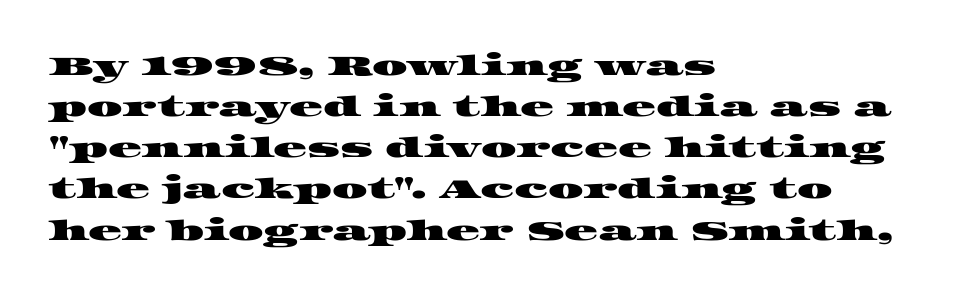
Q: Is the typeface a serif or a sans-serif typeface? A: Serif.
Q: Is the text underlined? A: No.
Q: How is the paragraph aligned? A: Left-aligned.
Q: Is the spacing between letters normal or unusually wide? A: Normal.
Q: Is the spacing between lines tight, normal or loose? A: Normal.
Q: Width (condensed, normal, or wide)? A: Wide.
Q: Stroke contrast? A: High.
Q: x-height? A: Large.
Q: Monospaced? A: No.
